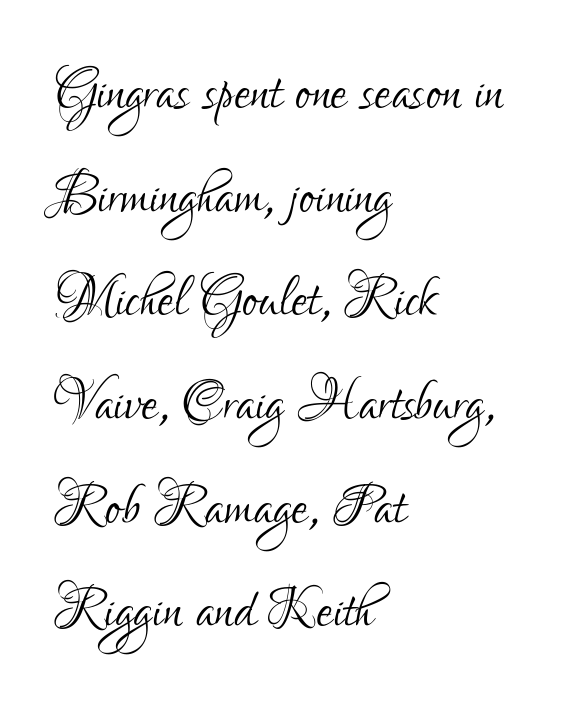
The image shows 73 px light, condensed sans-serif type; set left-aligned, normal line spacing (1.42x), normal letter spacing, not underlined; low stroke contrast and a small x-height.
